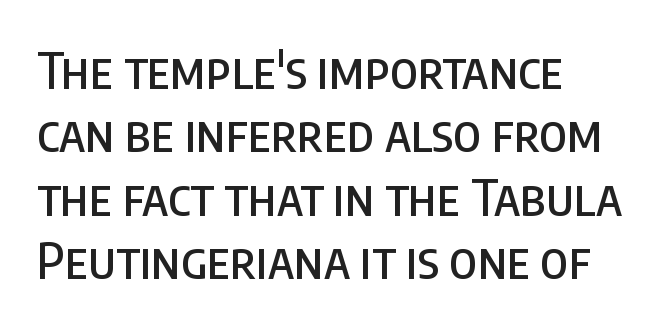
Q: Is the text italic (slanted)? A: No, it is upright.
Q: Is the typeface a serif or a sans-serif typeface? A: Sans-serif.
Q: Is the text underlined? A: No.
Q: How is the paragraph aligned? A: Left-aligned.
Q: Is the spacing between letters normal or unusually wide? A: Normal.
Q: Is the spacing between lines tight, normal or loose? A: Normal.
Q: Width (condensed, normal, or wide)? A: Condensed.
Q: Stroke contrast? A: Low.
Q: x-height? A: Large.
Q: Monospaced? A: No.
